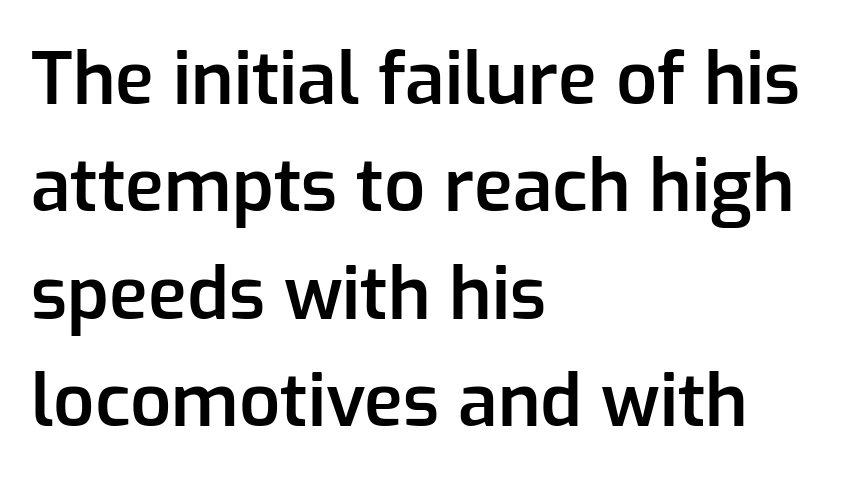
Weight: semibold (demi). You could not count columns in this text — the font is proportionally spaced. Is there much room between lines? A standard amount, neither cramped nor airy. Layout note: lines flush left. Ascenders rise straight up at ninety degrees. The tracking reads as untouched default to a designer's eye.
